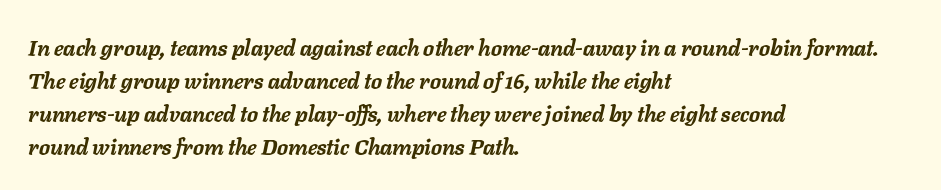
Between one letter and the next there's only the usual sliver of space. The font's italic variant was chosen for this text. Summary of weight: heavy, a full bold. Decoration check: the copy has no underline.
